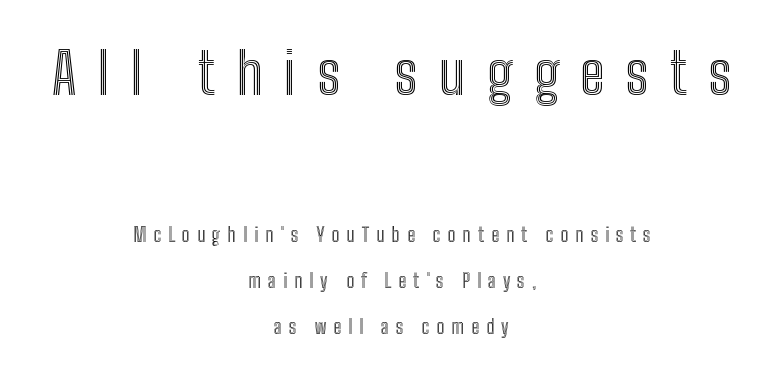
Q: Is the text italic (slanted)? A: No, it is upright.
Q: Is the text underlined? A: No.
Q: How is the paragraph aligned? A: Centered.
Q: Is the spacing between letters normal or unusually wide? A: Unusually wide.
Q: Is the spacing between lines tight, normal or loose? A: Loose.
Q: Which block of text is set in a larger size, the first (top) or the second (bottom)? A: The first (top) one.
Q: Width (condensed, normal, or wide)? A: Condensed.
Q: x-height? A: Medium.
Q: Monospaced? A: No.
